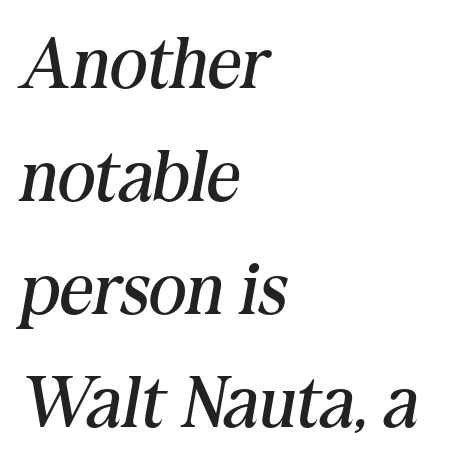
The image shows 73 px regular-weight serif type, italic (leaning right); set left-aligned, normal line spacing (1.55x), normal letter spacing, not underlined; medium stroke contrast and a medium x-height.
